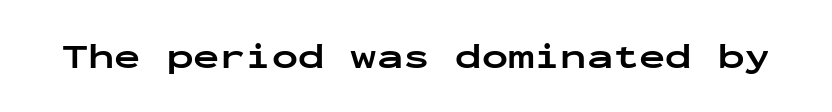
The baseline area is clear. Is the type bold? Yes — the strokes are clearly thick and heavy. Each letter, wide or thin by design, is forced into the same width here. Tall strokes in this sample are plumb rather than angled. Unlike a traditional serif, this face leaves its strokes unadorned.
